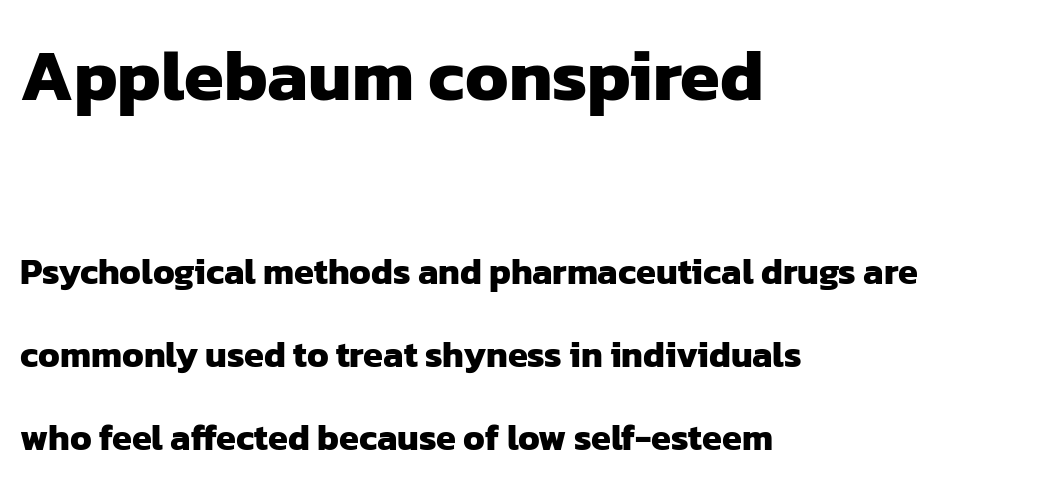
The characters display no serif detailing; their extremities are plain. Rows of type keep a wide berth in the vertical direction. Underlining? Definitely not there. Tracking value appears to be zero — textbook default spacing. Visually, the top section dominates because its glyphs are scaled up. This sample has the flowing, uneven cadence of proportional lettering.
